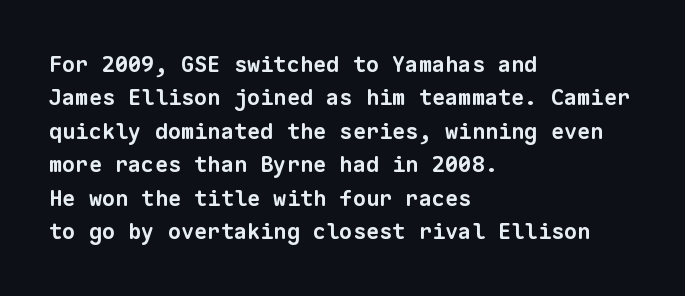
The image shows 22 px bold type; set left-aligned, normal line spacing (1.52x), normal letter spacing, not underlined.
